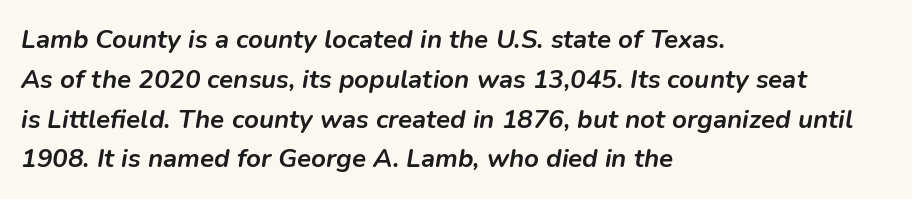
The image shows 26 px bold type, italic (leaning right); set left-aligned, normal line spacing (1.53x), normal letter spacing, not underlined.
